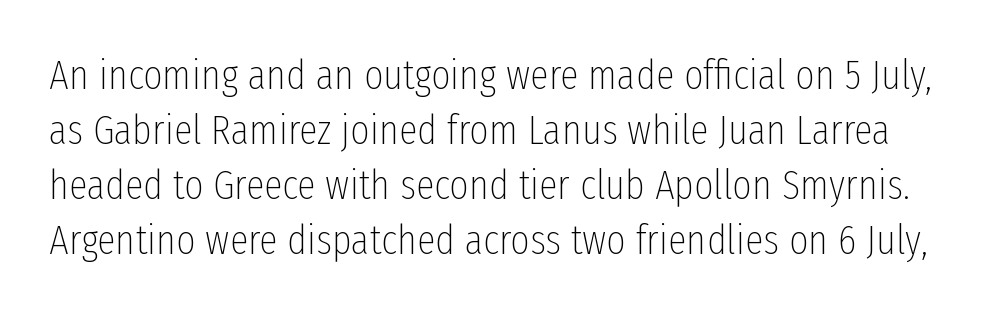
Q: Is the text bold? A: No.
Q: Is the text italic (slanted)? A: No, it is upright.
Q: Is the typeface a serif or a sans-serif typeface? A: Sans-serif.
Q: Is the text underlined? A: No.
Q: Is the spacing between letters normal or unusually wide? A: Normal.
Q: Is the spacing between lines tight, normal or loose? A: Normal.
Q: Width (condensed, normal, or wide)? A: Condensed.
Q: Stroke contrast? A: Low.
Q: x-height? A: Medium.
Q: Monospaced? A: No.
